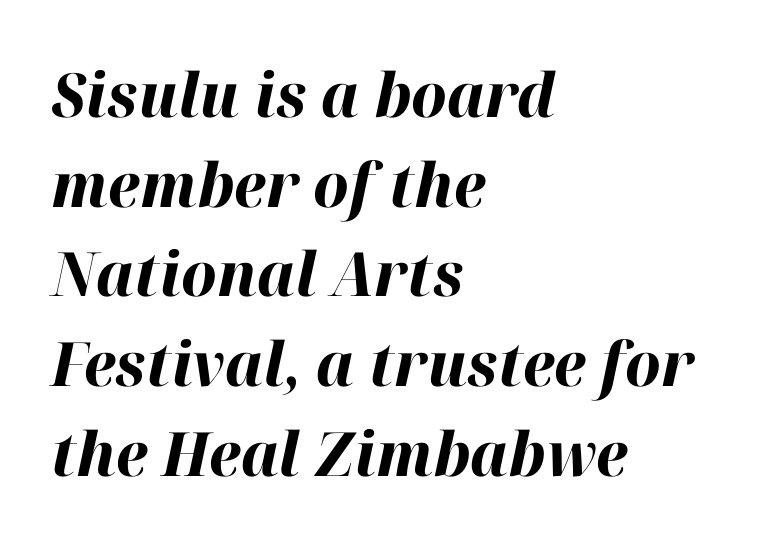
Q: Is the text bold? A: Yes.
Q: Is the text italic (slanted)? A: Yes, it leans right by about 12 degrees.
Q: Is the text underlined? A: No.
Q: How is the paragraph aligned? A: Left-aligned.
Q: Is the spacing between letters normal or unusually wide? A: Normal.
Q: Is the spacing between lines tight, normal or loose? A: Normal.
Q: Width (condensed, normal, or wide)? A: Normal.
Q: Stroke contrast? A: High.
Q: x-height? A: Medium.
Q: Monospaced? A: No.
